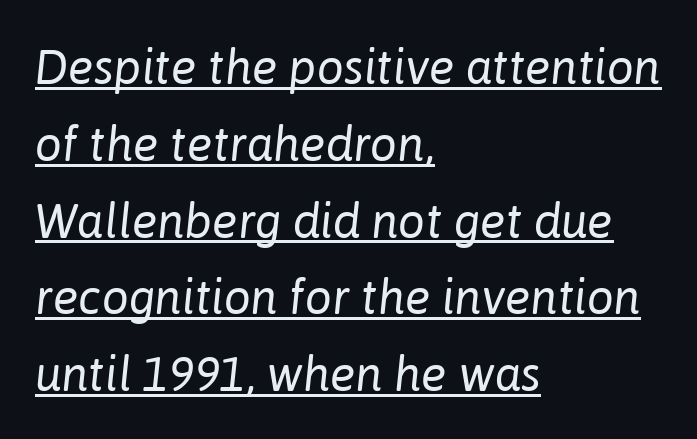
{"italic": "yes", "lean": "right", "slant_degrees": 6, "bold": "no", "weight": "regular", "width": "normal", "stroke_contrast": "low", "x_height": "medium", "monospaced": "no", "underline": "yes", "align": "left", "line_spacing": "normal", "line_spacing_ratio": 1.6, "letter_spacing": "normal", "letter_spacing_em": 0.0, "glyph_px": 48}
